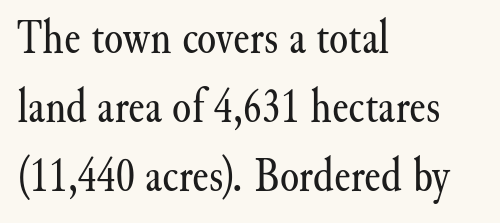
The image shows 49 px regular-weight serif type, upright; set left-aligned, normal line spacing (1.41x), normal letter spacing, not underlined; medium stroke contrast and a small x-height.
